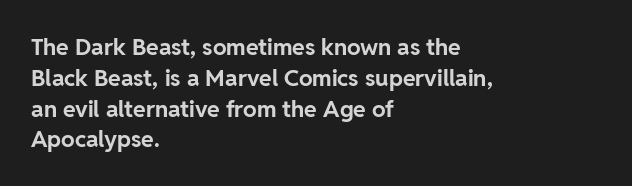
It's the straight-up-and-down kind of type. Descender tails drop into unmarked territory. Weight check: bold — yes, fully. Line beginnings align vertically; line endings do not.
